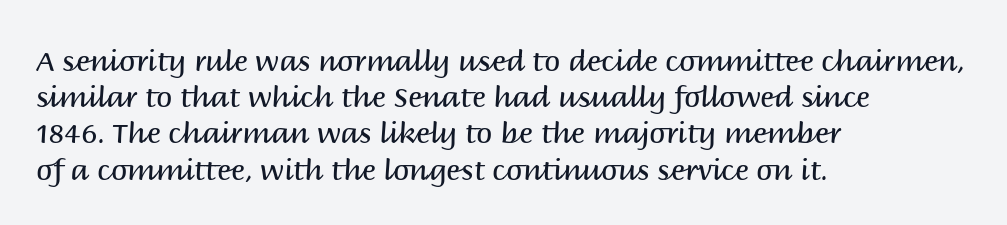
Q: Is the text bold? A: No.
Q: Is the text italic (slanted)? A: Yes.
Q: Is the typeface a serif or a sans-serif typeface? A: Sans-serif.
Q: Is the text underlined? A: No.
Q: How is the paragraph aligned? A: Left-aligned.
Q: Is the spacing between letters normal or unusually wide? A: Normal.
Q: Is the spacing between lines tight, normal or loose? A: Normal.
Q: Width (condensed, normal, or wide)? A: Normal.
Q: Stroke contrast? A: Medium.
Q: x-height? A: Large.
Q: Monospaced? A: No.
